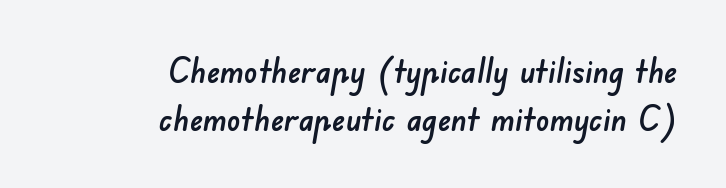
Q: Is the typeface a serif or a sans-serif typeface? A: Sans-serif.
Q: Is the text underlined? A: No.
Q: How is the paragraph aligned? A: Right-aligned.
Q: Is the spacing between letters normal or unusually wide? A: Normal.
Q: Is the spacing between lines tight, normal or loose? A: Normal.
Q: Width (condensed, normal, or wide)? A: Normal.
Q: Stroke contrast? A: Low.
Q: x-height? A: Small.
Q: Monospaced? A: No.
